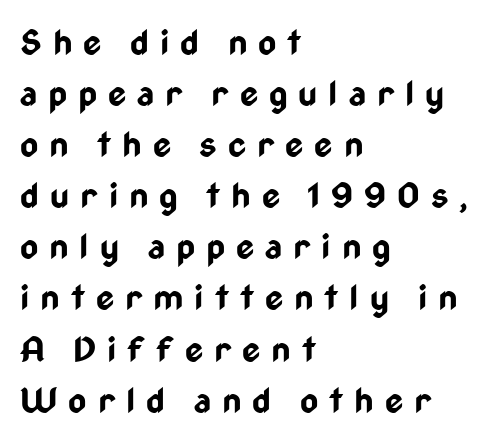
The image shows 35 px bold, condensed sans-serif type, upright; set left-aligned, normal line spacing (1.46x), unusually wide letter spacing (+0.31 em), not underlined; low stroke contrast and a medium x-height.
